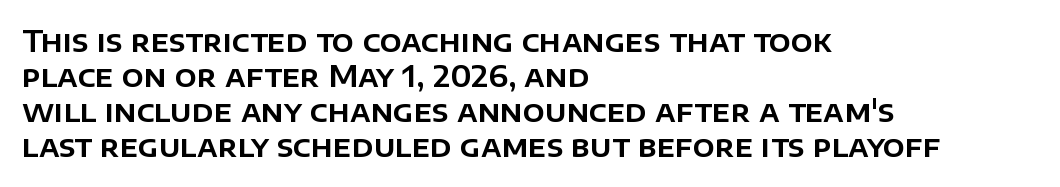
These lines stack with their left ends in a neat column. A typesetter would call this proportional, since set widths differ per character. Descenders are the only things crossing below the line. Check where the strokes stop: nothing finishes them off — pure sans. Is there any slant? The stems are plumb.
